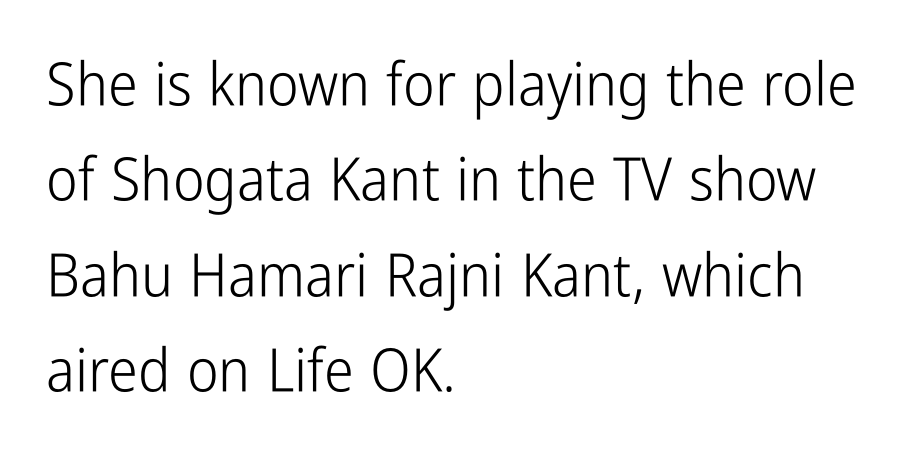
The image shows 60 px light, condensed sans-serif type, upright; set left-aligned, normal line spacing (1.59x), normal letter spacing, not underlined; low stroke contrast and a medium x-height.
